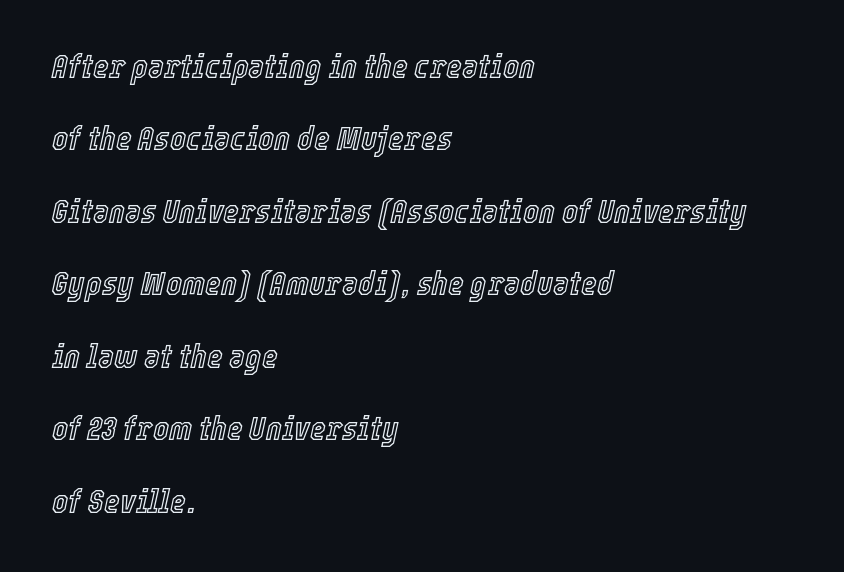
The image shows 34 px condensed type, italic (leaning right); set left-aligned, loose line spacing (2.13x), normal letter spacing, not underlined; a medium x-height.
